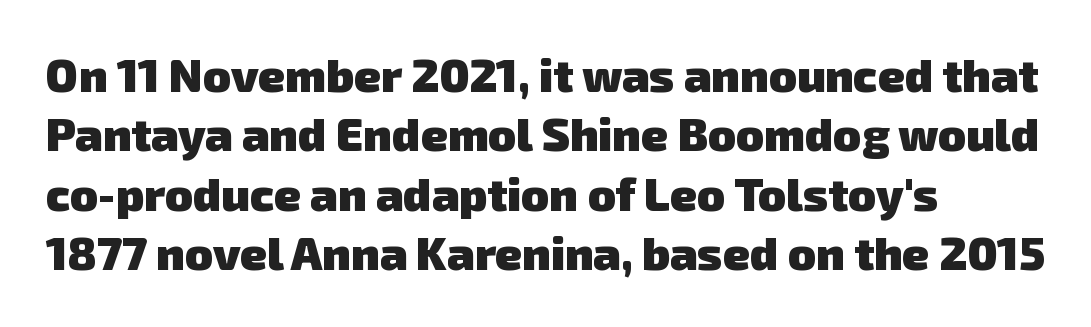
{"serif": "no", "bold": "yes", "weight": "heavy", "width": "normal", "stroke_contrast": "low", "x_height": "medium", "monospaced": "no", "underline": "no", "align": "left", "line_spacing": "normal", "line_spacing_ratio": 1.29, "letter_spacing": "normal", "letter_spacing_em": 0.0, "glyph_px": 46}
